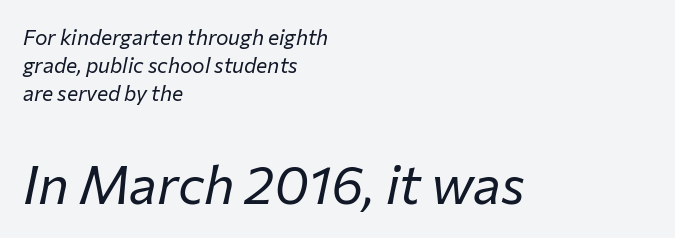
The image shows 53 px regular-weight type, italic (leaning right); set left-aligned, normal line spacing (1.34x), normal letter spacing, not underlined; the second (bottom) block is 2.52x larger; low stroke contrast and a medium x-height.
